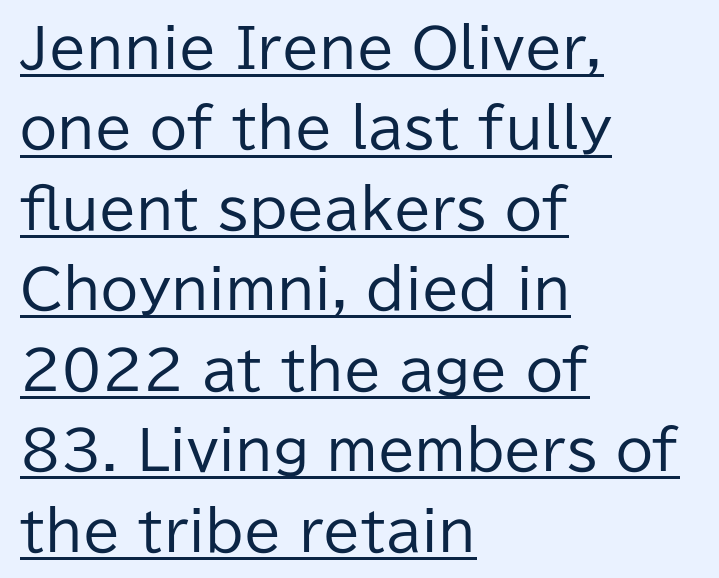
Q: Is the text bold? A: No.
Q: Is the text italic (slanted)? A: No, it is upright.
Q: Is the typeface a serif or a sans-serif typeface? A: Sans-serif.
Q: Is the text underlined? A: Yes.
Q: How is the paragraph aligned? A: Left-aligned.
Q: Is the spacing between letters normal or unusually wide? A: Normal.
Q: Is the spacing between lines tight, normal or loose? A: Normal.
Q: Width (condensed, normal, or wide)? A: Normal.
Q: Stroke contrast? A: Low.
Q: x-height? A: Medium.
Q: Monospaced? A: No.
